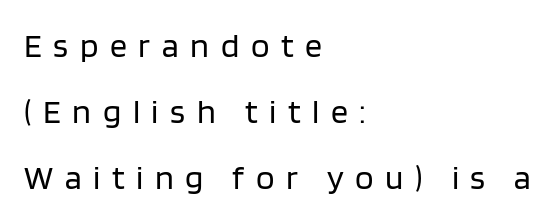
Q: Is the text bold? A: No.
Q: Is the text italic (slanted)? A: No, it is upright.
Q: Is the typeface a serif or a sans-serif typeface? A: Sans-serif.
Q: Is the text underlined? A: No.
Q: How is the paragraph aligned? A: Left-aligned.
Q: Is the spacing between letters normal or unusually wide? A: Unusually wide.
Q: Is the spacing between lines tight, normal or loose? A: Loose.
Q: Width (condensed, normal, or wide)? A: Normal.
Q: Stroke contrast? A: Low.
Q: x-height? A: Large.
Q: Monospaced? A: No.
